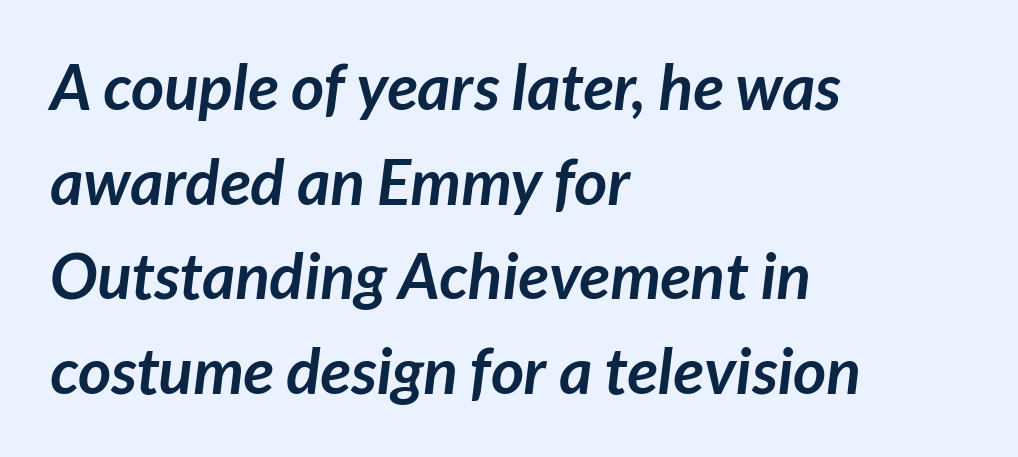
{"serif": "no", "bold": "yes", "weight": "semibold", "width": "normal", "stroke_contrast": "low", "x_height": "medium", "monospaced": "no", "underline": "no", "align": "left", "line_spacing": "normal", "line_spacing_ratio": 1.48, "letter_spacing": "normal", "letter_spacing_em": 0.0, "glyph_px": 64}
